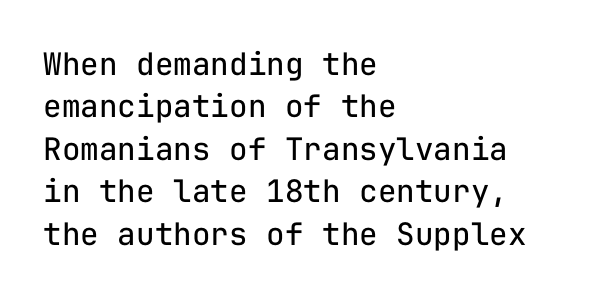
The image shows 31 px regular-weight sans-serif type, upright, monospaced; set left-aligned, normal line spacing (1.37x), normal letter spacing, not underlined; low stroke contrast and a medium x-height.
